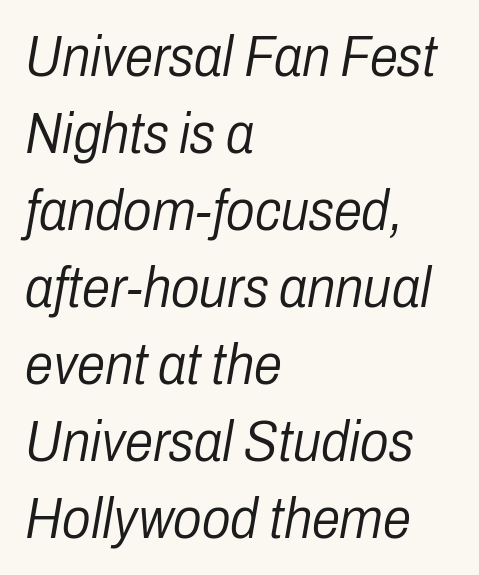
{"italic": "yes", "lean": "right", "slant_degrees": 10, "bold": "no", "weight": "light", "width": "condensed", "stroke_contrast": "low", "x_height": "medium", "monospaced": "no", "underline": "no", "align": "left", "line_spacing": "normal", "line_spacing_ratio": 1.35, "letter_spacing": "normal", "letter_spacing_em": 0.0, "glyph_px": 57}
